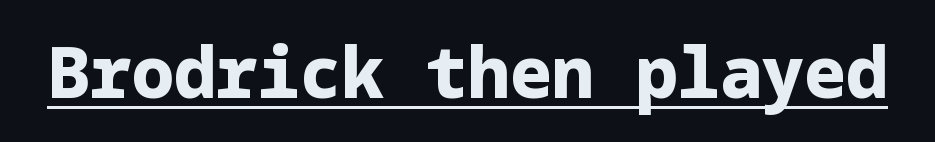
Q: Is the text bold? A: Yes.
Q: Is the text italic (slanted)? A: No, it is upright.
Q: Is the typeface a serif or a sans-serif typeface? A: Sans-serif.
Q: Is the text underlined? A: Yes.
Q: Is the spacing between letters normal or unusually wide? A: Normal.
Q: Width (condensed, normal, or wide)? A: Normal.
Q: Stroke contrast? A: Low.
Q: x-height? A: Medium.
